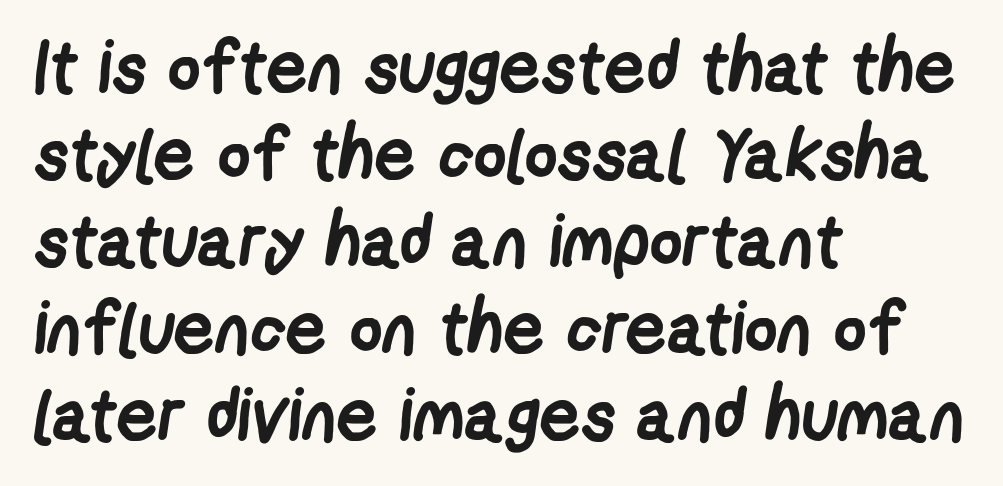
The image shows 72 px semibold, condensed sans-serif type; set left-aligned, line spacing 1.21x, normal letter spacing, not underlined; low stroke contrast and a medium x-height.
